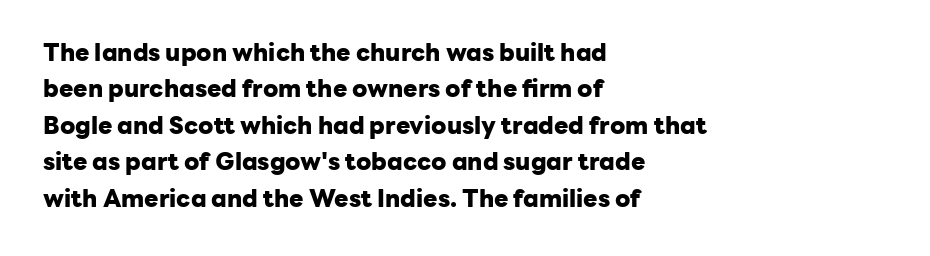
The image shows 24 px bold type, upright; set left-aligned, normal line spacing (1.52x), normal letter spacing, not underlined.
